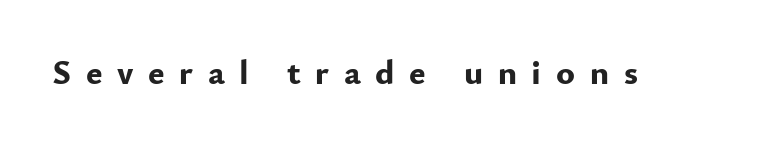
{"serif": "no", "italic": "no", "bold": "yes", "weight": "bold", "width": "normal", "stroke_contrast": "low", "x_height": "small", "monospaced": "no", "underline": "no", "letter_spacing": "wide", "letter_spacing_em": 0.42, "glyph_px": 35}
